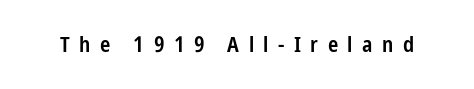
{"italic": "no", "bold": "semi", "underline": "no", "letter_spacing": "wide", "letter_spacing_em": 0.43, "glyph_px": 22}
